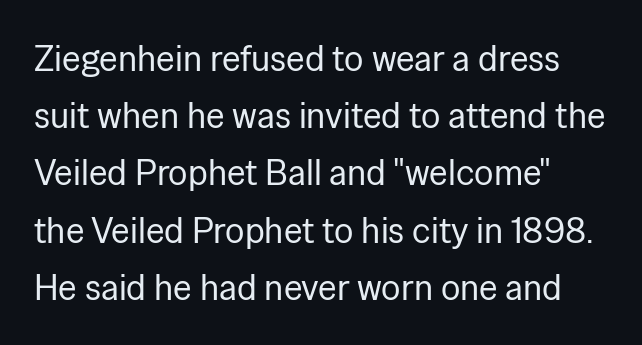
{"serif": "no", "italic": "no", "bold": "no", "weight": "regular", "width": "normal", "stroke_contrast": "low", "x_height": "medium", "monospaced": "no", "underline": "no", "line_spacing": "normal", "line_spacing_ratio": 1.59, "letter_spacing": "normal", "letter_spacing_em": 0.0, "glyph_px": 36}
